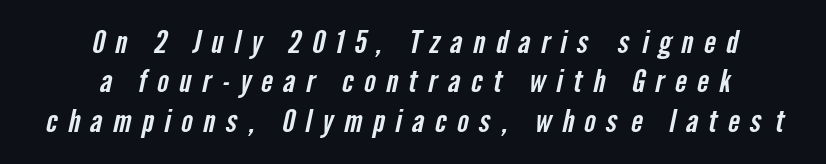
The tracking reads as deliberately expanded to a designer's eye. In terms of letterform style, serifs are entirely absent. Vertical spacing — default. Each line is balanced around a shared central axis. Looks like regular typesetting: each glyph gets only the width it needs. Plain, unruled lines of type.
